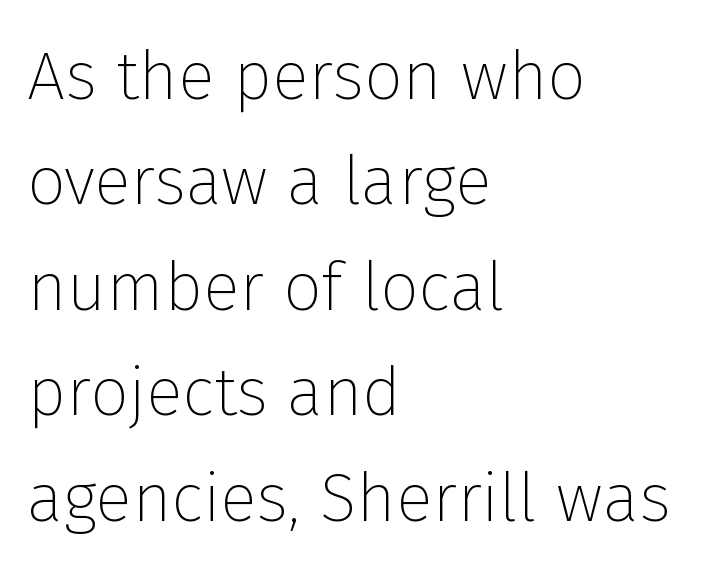
The image shows 68 px thin sans-serif type, upright; set left-aligned, normal line spacing (1.55x), normal letter spacing, not underlined; low stroke contrast and a medium x-height.
